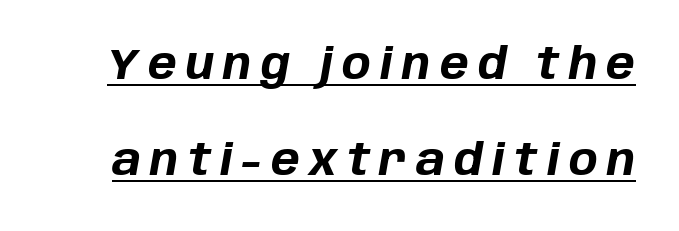
{"italic": "yes", "lean": "right", "slant_degrees": 10, "bold": "yes", "weight": "bold", "width": "normal", "stroke_contrast": "low", "x_height": "large", "monospaced": "no", "underline": "yes", "line_spacing": "loose", "line_spacing_ratio": 2.24, "letter_spacing": "wide", "letter_spacing_em": 0.22, "glyph_px": 43}
